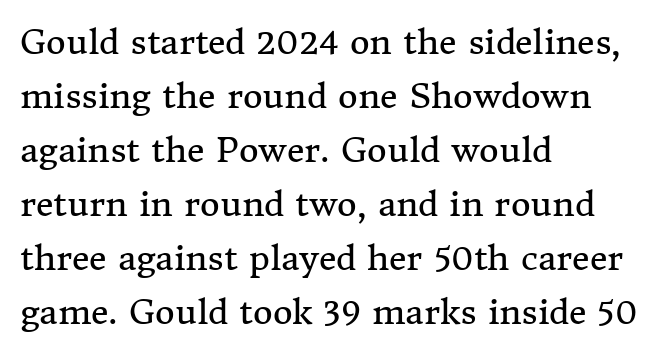
Short and long lines alike share a common starting point at left. Horizontal bands of white between lines are of average thickness. The baseline area is clear. The letters look calm and open, with moderate or lighter stems.
